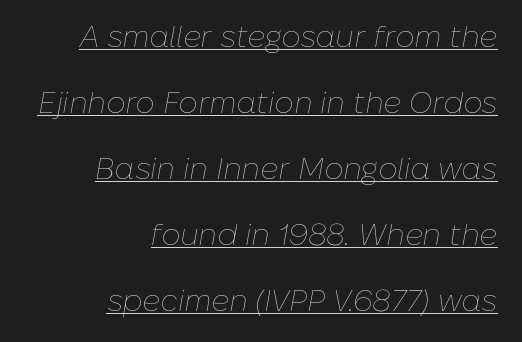
The rendering anchors every line to the right-hand side. The lines are spread far apart with generous leading. Caption: standard tracking, unaltered. The specimen includes a rule beneath the text block's lines. Weight: in the light-to-regular range. The rendering uses natural spacing where letterforms have individual widths.
